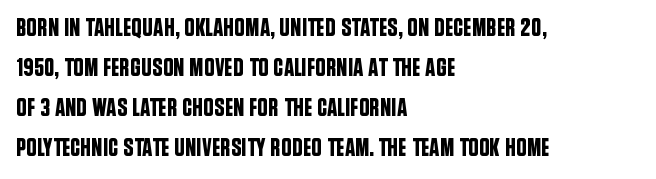
Descender tails drop into unmarked territory. Each word holds together tightly as a unit, with standard inter-letter gaps. Style check: upright. A student would call this left alignment; a typographer would say flush left, rag right. If you measured baseline to baseline, you'd find a middling distance.
